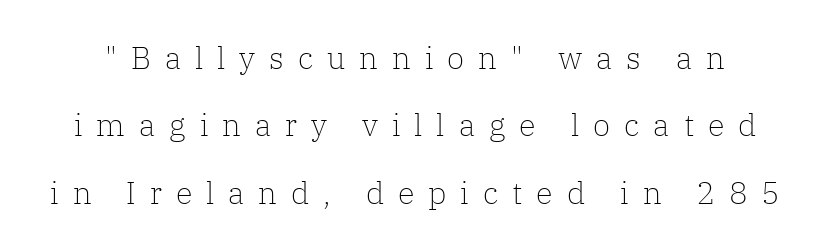
The image shows 31 px light serif type, upright; set loose line spacing (2.17x), unusually wide letter spacing (+0.45 em), not underlined; low stroke contrast and a medium x-height.
